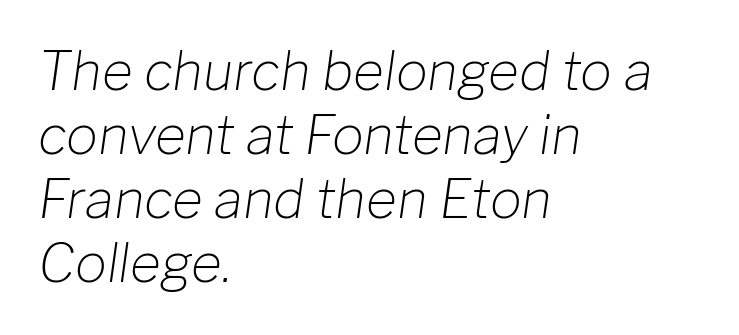
Here the designer chose a conventional face with non-uniform glyph widths. One-word summary of the alignment: left. The typesetting does not lean heavy: it is not bold. Words float on clear page, feet unadorned.
